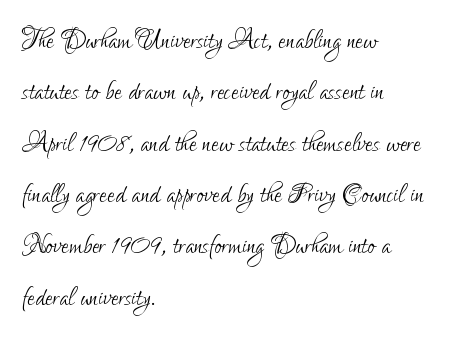
Q: Is the text bold? A: No.
Q: Is the text italic (slanted)? A: Yes.
Q: Is the typeface a serif or a sans-serif typeface? A: Sans-serif.
Q: Is the text underlined? A: No.
Q: How is the paragraph aligned? A: Left-aligned.
Q: Is the spacing between letters normal or unusually wide? A: Normal.
Q: Is the spacing between lines tight, normal or loose? A: Normal.
Q: Width (condensed, normal, or wide)? A: Condensed.
Q: Stroke contrast? A: Low.
Q: x-height? A: Small.
Q: Monospaced? A: No.
